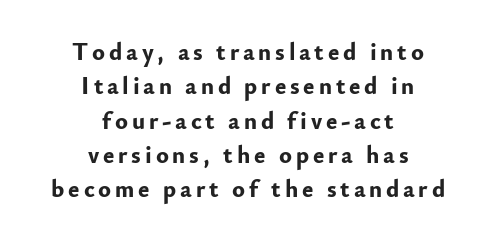
Q: Is the text bold? A: Yes.
Q: Is the text italic (slanted)? A: No, it is upright.
Q: Is the text underlined? A: No.
Q: How is the paragraph aligned? A: Centered.
Q: Is the spacing between lines tight, normal or loose? A: Normal.
